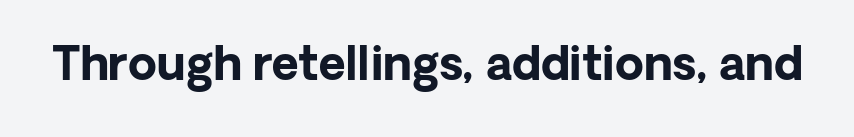
{"serif": "no", "italic": "no", "bold": "yes", "weight": "bold", "width": "normal", "stroke_contrast": "low", "x_height": "medium", "monospaced": "no", "underline": "no", "letter_spacing": "normal", "letter_spacing_em": 0.0, "glyph_px": 46}
